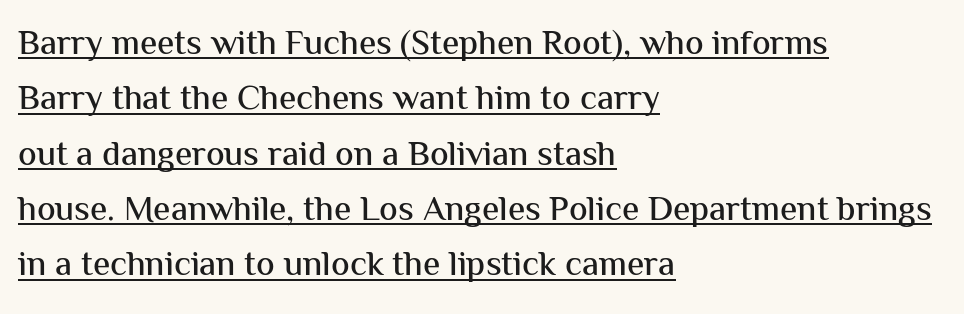
The image shows 35 px sans-serif type, upright; set left-aligned, normal line spacing (1.58x), normal letter spacing, underlined; medium stroke contrast and a medium x-height.
